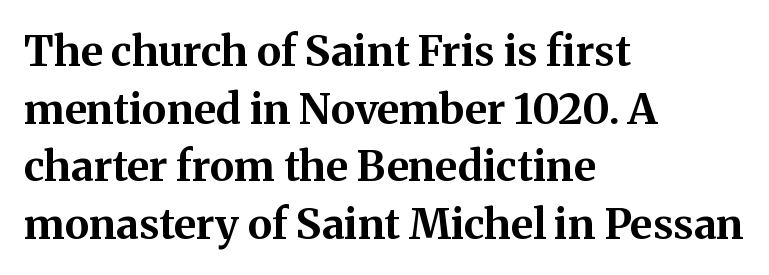
Q: Is the text bold? A: Yes.
Q: Is the text italic (slanted)? A: No, it is upright.
Q: Is the typeface a serif or a sans-serif typeface? A: Serif.
Q: Is the text underlined? A: No.
Q: How is the paragraph aligned? A: Left-aligned.
Q: Is the spacing between letters normal or unusually wide? A: Normal.
Q: Is the spacing between lines tight, normal or loose? A: Normal.
Q: Width (condensed, normal, or wide)? A: Normal.
Q: Stroke contrast? A: Medium.
Q: x-height? A: Medium.
Q: Monospaced? A: No.
